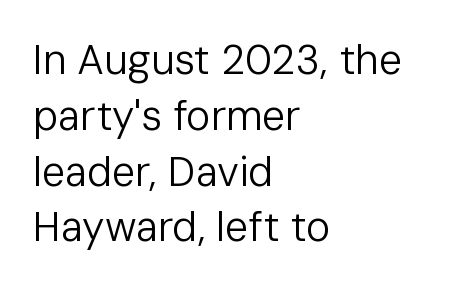
{"serif": "no", "italic": "no", "bold": "no", "weight": "regular", "width": "normal", "stroke_contrast": "low", "x_height": "medium", "monospaced": "no", "underline": "no", "align": "left", "line_spacing": "normal", "line_spacing_ratio": 1.36, "letter_spacing": "normal", "letter_spacing_em": 0.0, "glyph_px": 41}
